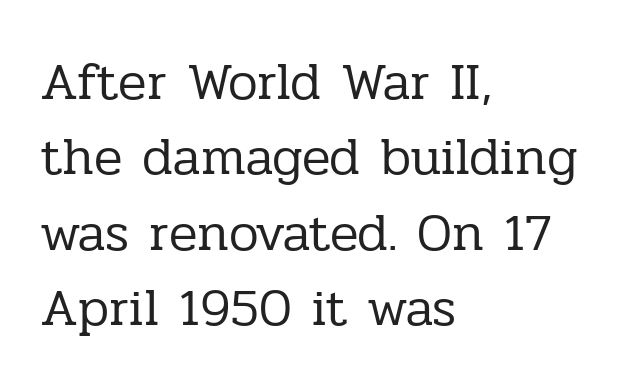
Alignment: flush left. Is this a heavy cut? Hardly; it is regular or lighter. No italicization has been applied; the sample stays upright. Each letter keeps its own natural width here, so spacing adapts to shape.
